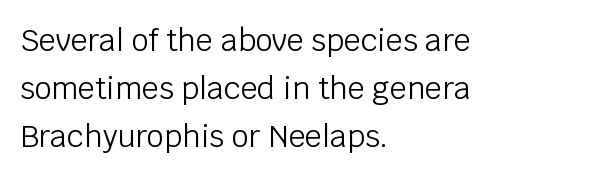
The image shows 30 px light sans-serif type, upright; set left-aligned, normal line spacing (1.6x), normal letter spacing, not underlined; low stroke contrast and a large x-height.
